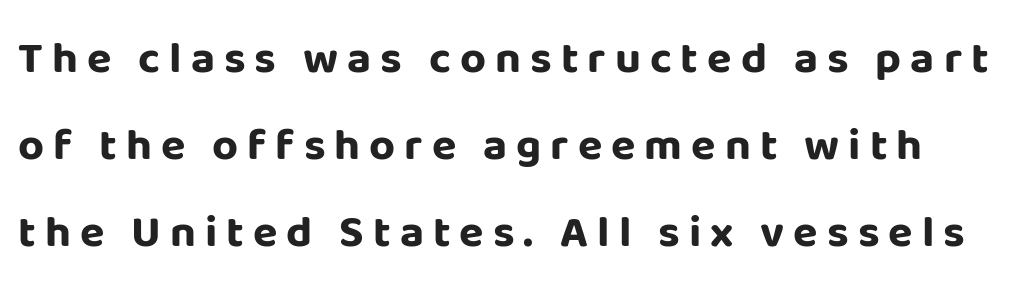
The image shows 45 px bold sans-serif type, upright; set loose line spacing (1.93x), unusually wide letter spacing (+0.2 em), not underlined; low stroke contrast and a large x-height.
